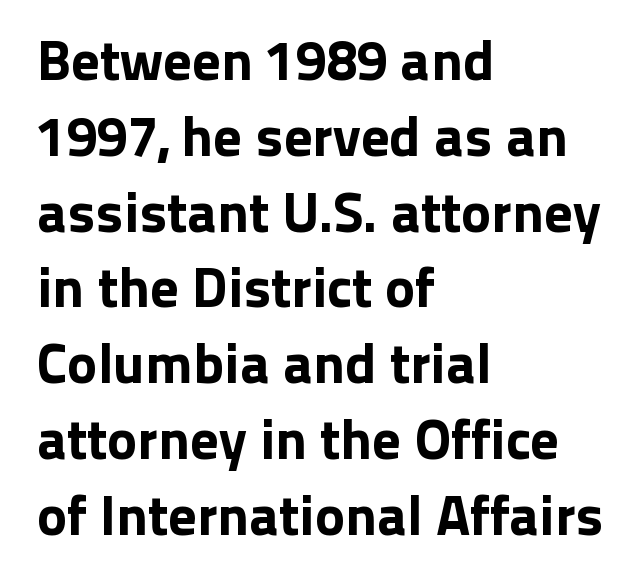
{"serif": "no", "italic": "no", "width": "normal", "stroke_contrast": "low", "x_height": "medium", "monospaced": "no", "underline": "no", "align": "left", "line_spacing": "normal", "line_spacing_ratio": 1.33, "letter_spacing": "normal", "letter_spacing_em": 0.0, "glyph_px": 57}
